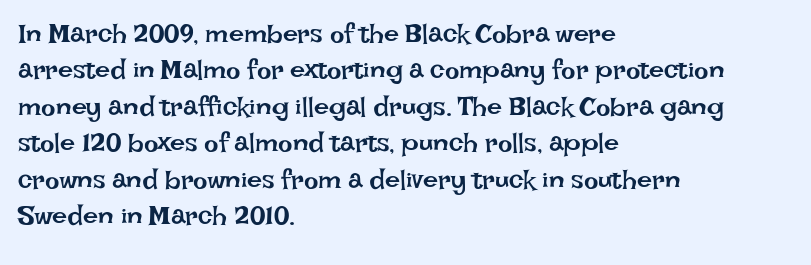
Upright lettering throughout. Reading down the column, the eye jumps a familiar distance to each next line. The typesetting does not lean heavy: it is not bold. Horizontal alignment here is leftward, the default for most running prose. The space directly below the letters is spotless. Glyph-to-glyph distance matches everyday printed text.
